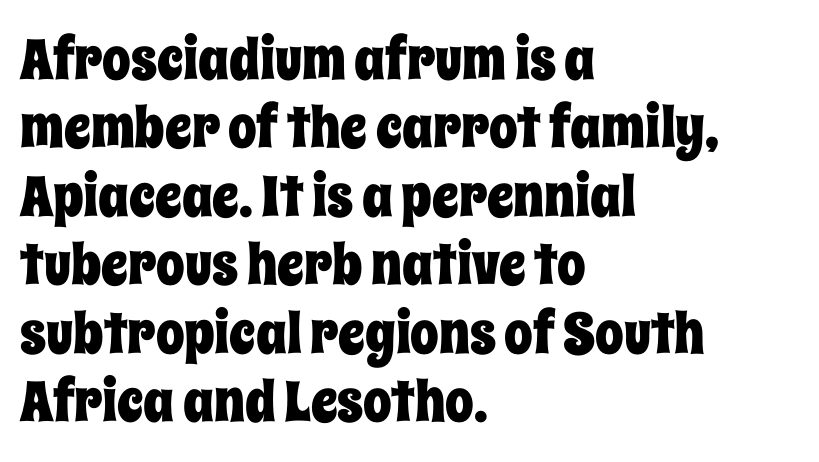
Q: Is the text italic (slanted)? A: No, it is upright.
Q: Is the text underlined? A: No.
Q: How is the paragraph aligned? A: Left-aligned.
Q: Is the spacing between letters normal or unusually wide? A: Normal.
Q: Width (condensed, normal, or wide)? A: Condensed.
Q: Stroke contrast? A: Low.
Q: x-height? A: Large.
Q: Monospaced? A: No.
